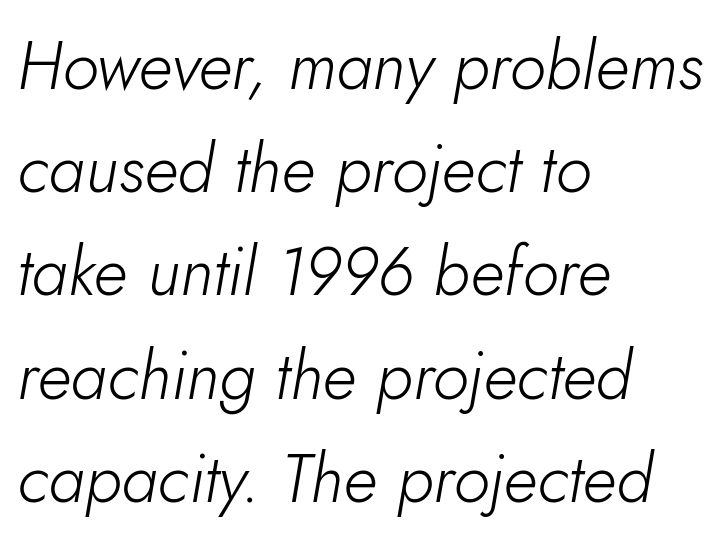
Q: Is the text bold? A: No.
Q: Is the text italic (slanted)? A: Yes, it leans right by about 10 degrees.
Q: Is the text underlined? A: No.
Q: How is the paragraph aligned? A: Left-aligned.
Q: Is the spacing between letters normal or unusually wide? A: Normal.
Q: Is the spacing between lines tight, normal or loose? A: Normal.
Q: Width (condensed, normal, or wide)? A: Normal.
Q: Stroke contrast? A: Low.
Q: x-height? A: Small.
Q: Monospaced? A: No.
